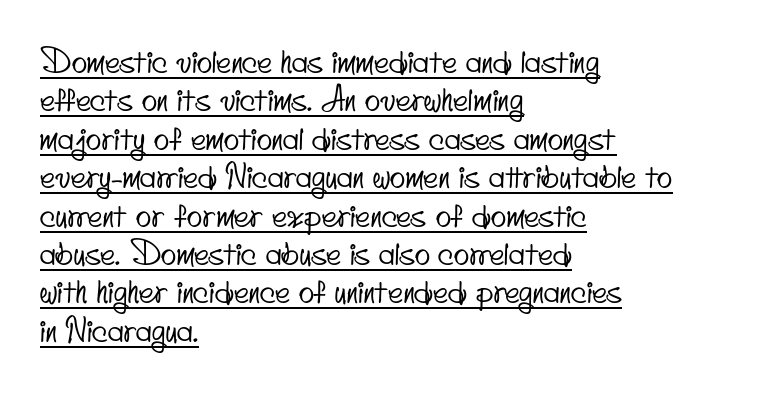
Q: Is the typeface a serif or a sans-serif typeface? A: Sans-serif.
Q: Is the text underlined? A: Yes.
Q: How is the paragraph aligned? A: Left-aligned.
Q: Is the spacing between letters normal or unusually wide? A: Normal.
Q: Width (condensed, normal, or wide)? A: Condensed.
Q: Stroke contrast? A: Low.
Q: x-height? A: Small.
Q: Monospaced? A: No.
